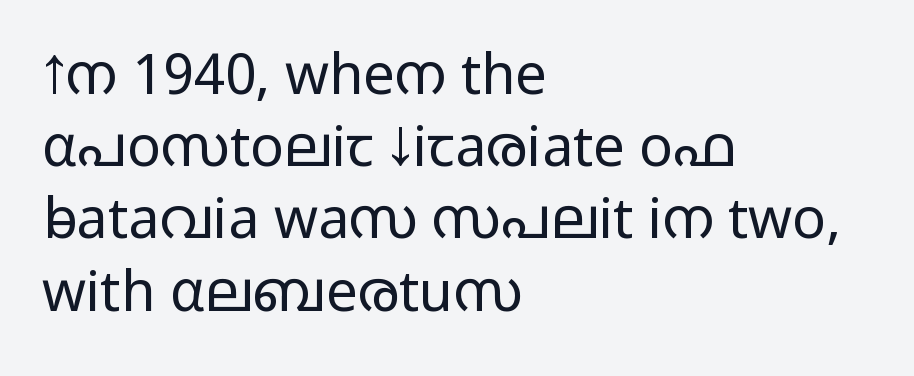
The image shows 56 px light, wide sans-serif type, upright; set left-aligned, normal line spacing (1.29x), normal letter spacing, not underlined; low stroke contrast and a medium x-height.
